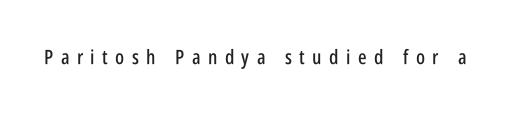
Q: Is the text italic (slanted)? A: No, it is upright.
Q: Is the text underlined? A: No.
Q: Is the spacing between letters normal or unusually wide? A: Unusually wide.
